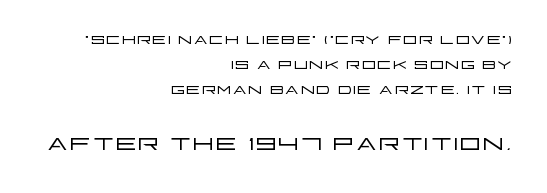
{"serif": "no", "italic": "no", "bold": "no", "weight": "light", "width": "wide", "stroke_contrast": "low", "x_height": "large", "monospaced": "no", "underline": "no", "align": "right", "line_spacing": "tight", "line_spacing_ratio": 1.08, "letter_spacing": "normal", "letter_spacing_em": 0.0, "larger_block": "second", "size_ratio": 1.48, "glyph_px": 34}
